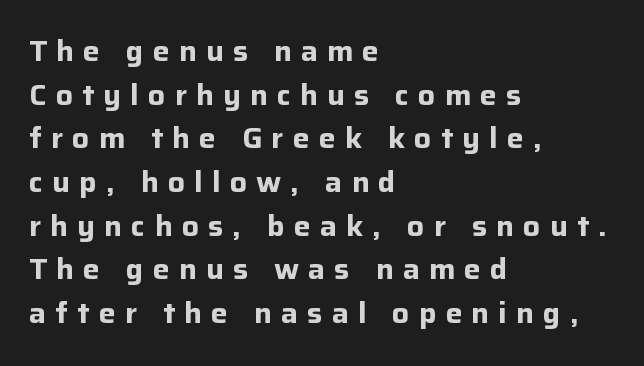
{"serif": "no", "italic": "no", "bold": "yes", "weight": "bold", "width": "normal", "stroke_contrast": "low", "x_height": "medium", "monospaced": "no", "underline": "no", "align": "left", "line_spacing": "normal", "line_spacing_ratio": 1.56, "letter_spacing": "wide", "letter_spacing_em": 0.33, "glyph_px": 28}
